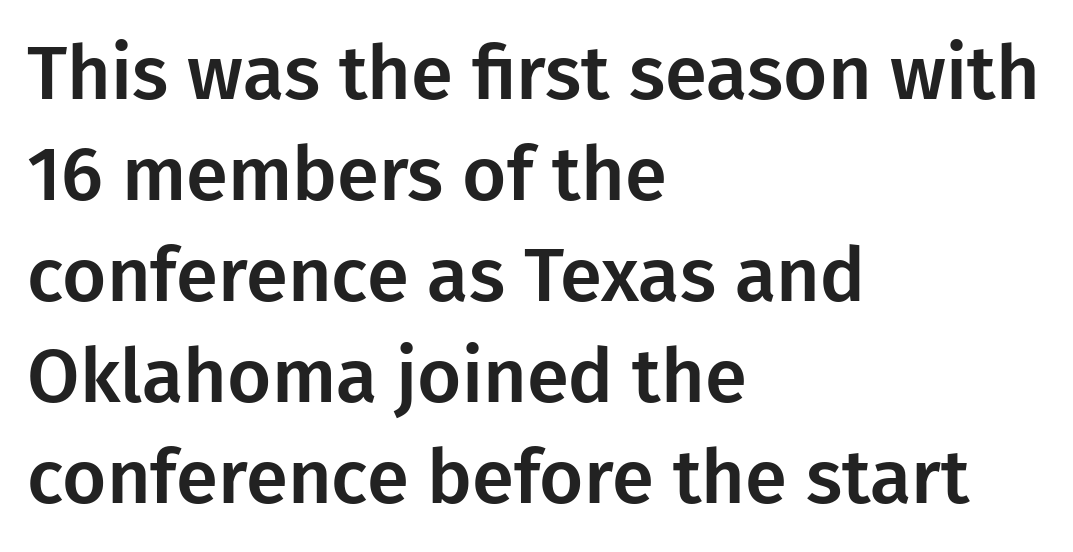
Q: Is the text italic (slanted)? A: No, it is upright.
Q: Is the typeface a serif or a sans-serif typeface? A: Sans-serif.
Q: Is the text underlined? A: No.
Q: How is the paragraph aligned? A: Left-aligned.
Q: Is the spacing between letters normal or unusually wide? A: Normal.
Q: Is the spacing between lines tight, normal or loose? A: Normal.
Q: Width (condensed, normal, or wide)? A: Normal.
Q: Stroke contrast? A: Low.
Q: x-height? A: Medium.
Q: Monospaced? A: No.
